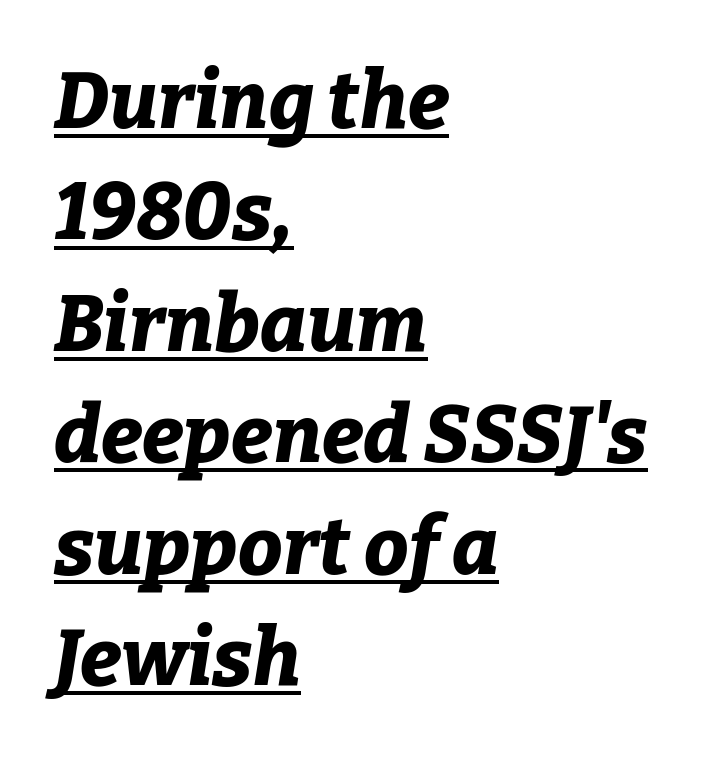
The block of text has a typical density, with ordinary space between rows. The rendering uses the underline text-decoration. These lines were composed using italics. Teacher's note: observe the even left margin — that is flush-left alignment. The letters advance in unequal steps, a hallmark of proportional type. Set as a true bold cut, around the 700 mark.
